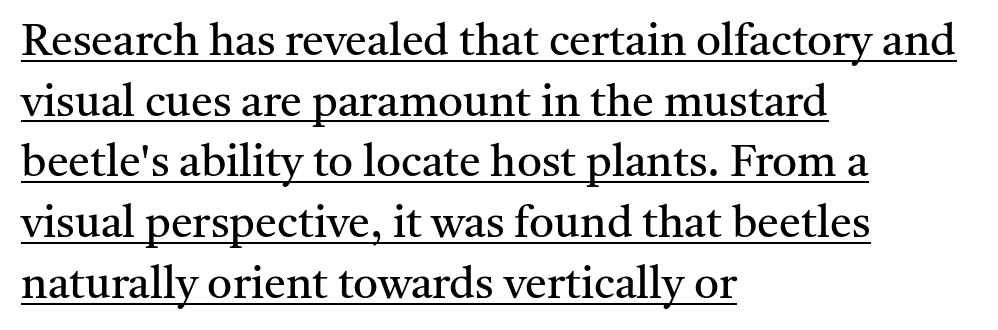
The image shows 44 px regular-weight serif type, upright; set left-aligned, normal line spacing (1.38x), normal letter spacing, underlined; medium stroke contrast and a medium x-height.
